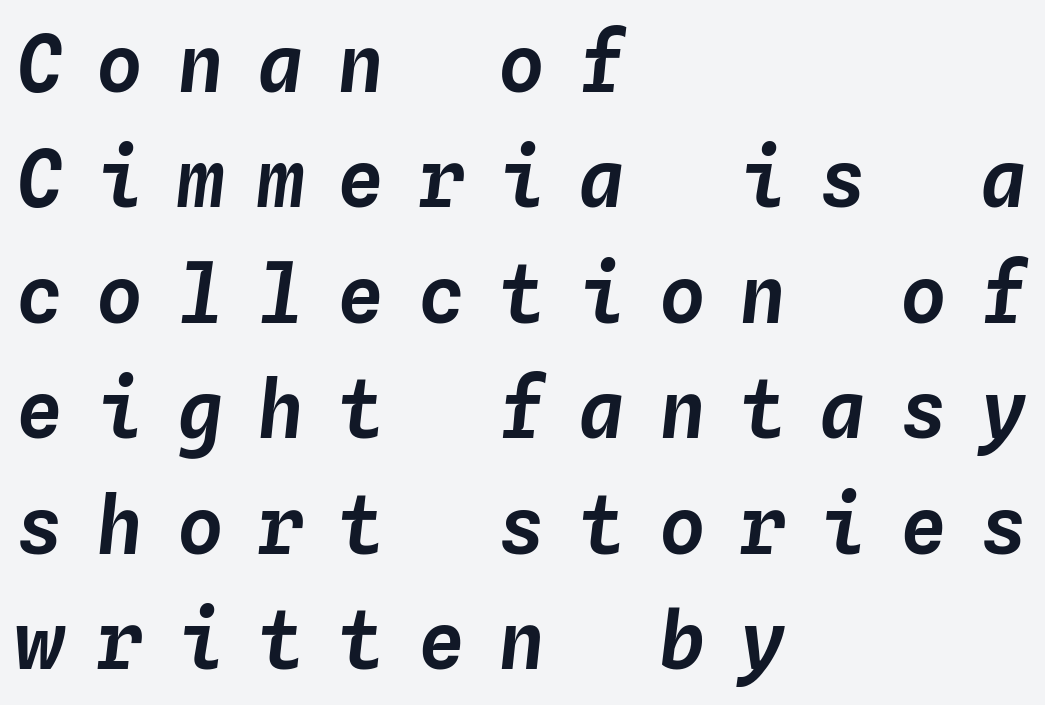
The image shows 78 px text type, italic (leaning right), monospaced; set left-aligned, normal line spacing (1.48x), unusually wide letter spacing (+0.43 em), not underlined; low stroke contrast and a medium x-height.
